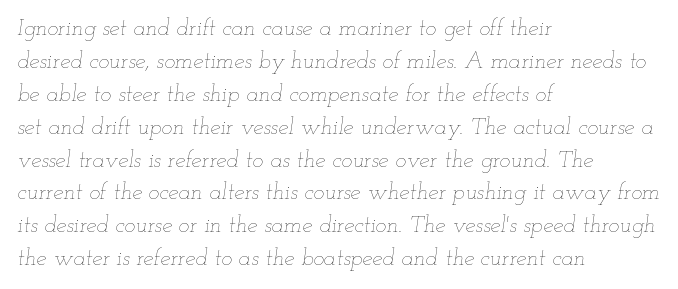
A clean baseline with only descenders dipping below it. Does the leading feel generous? No, just average. The passage shown leans; its letterforms are oblique. Casual observation: everything's shoved over to the left.
